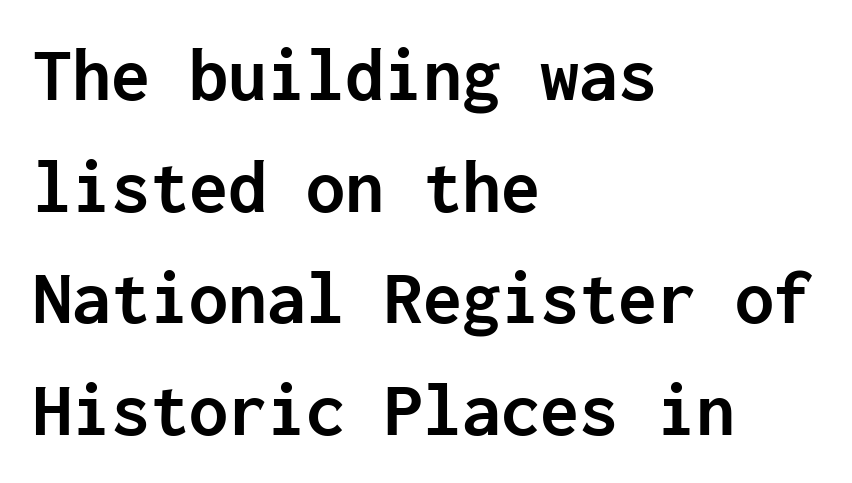
Q: Is the text bold? A: Yes.
Q: Is the text italic (slanted)? A: No, it is upright.
Q: Is the typeface a serif or a sans-serif typeface? A: Sans-serif.
Q: Is the text underlined? A: No.
Q: How is the paragraph aligned? A: Left-aligned.
Q: Is the spacing between letters normal or unusually wide? A: Normal.
Q: Is the spacing between lines tight, normal or loose? A: Normal.
Q: Width (condensed, normal, or wide)? A: Normal.
Q: Stroke contrast? A: Low.
Q: x-height? A: Medium.
Q: Monospaced? A: Yes.
